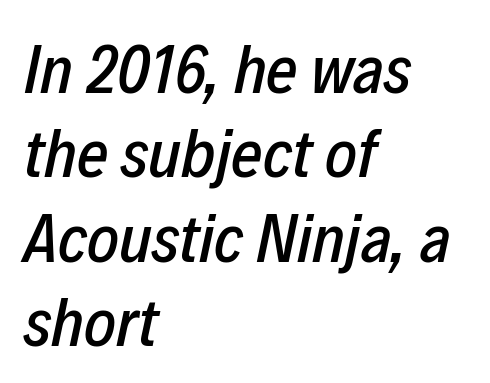
{"italic": "yes", "lean": "right", "slant_degrees": 12, "width": "condensed", "stroke_contrast": "low", "x_height": "medium", "monospaced": "no", "underline": "no", "align": "left", "line_spacing_ratio": 1.24, "letter_spacing": "normal", "letter_spacing_em": 0.0, "glyph_px": 68}
